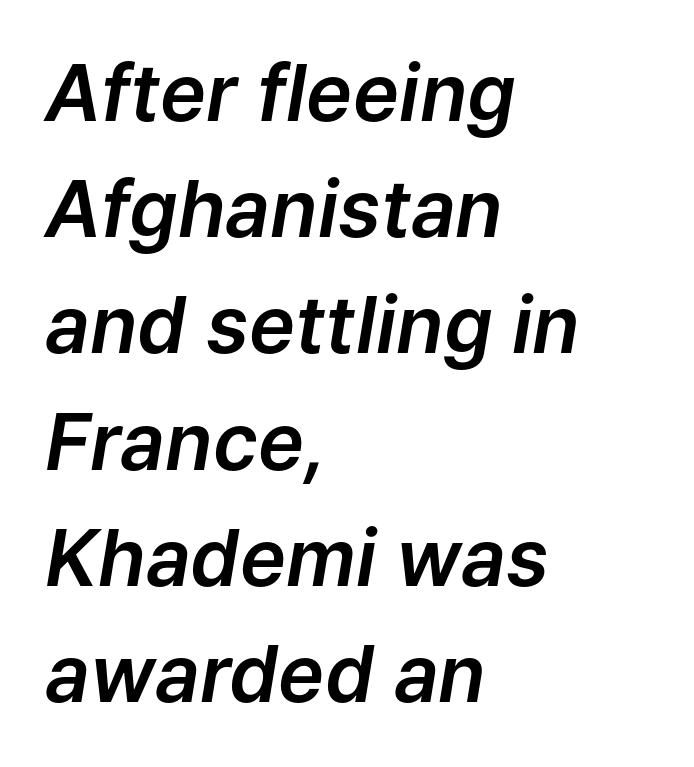
Q: Is the text italic (slanted)? A: Yes, it leans right by about 9 degrees.
Q: Is the text underlined? A: No.
Q: How is the paragraph aligned? A: Left-aligned.
Q: Is the spacing between letters normal or unusually wide? A: Normal.
Q: Is the spacing between lines tight, normal or loose? A: Normal.
Q: Width (condensed, normal, or wide)? A: Normal.
Q: Stroke contrast? A: Low.
Q: x-height? A: Medium.
Q: Monospaced? A: No.
